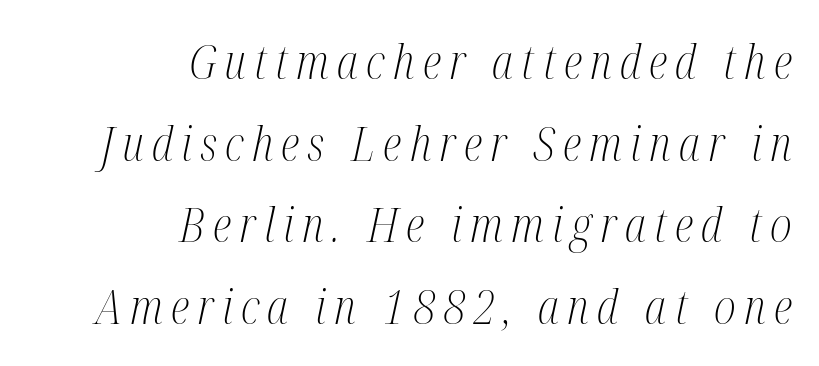
Q: Is the text bold? A: No.
Q: Is the text italic (slanted)? A: Yes, it leans right by about 12 degrees.
Q: Is the typeface a serif or a sans-serif typeface? A: Serif.
Q: Is the text underlined? A: No.
Q: How is the paragraph aligned? A: Right-aligned.
Q: Is the spacing between lines tight, normal or loose? A: Normal.
Q: Width (condensed, normal, or wide)? A: Condensed.
Q: Stroke contrast? A: Medium.
Q: x-height? A: Medium.
Q: Monospaced? A: No.
